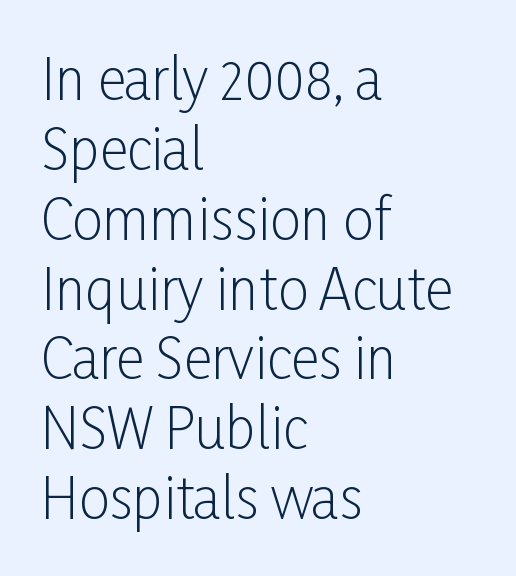
The image shows 55 px light, condensed sans-serif type, upright; set left-aligned, normal line spacing (1.27x), normal letter spacing, not underlined; low stroke contrast and a medium x-height.
